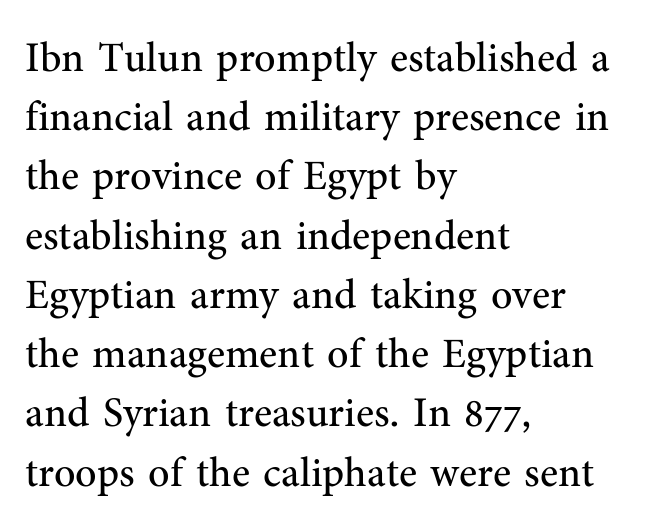
{"serif": "yes", "italic": "no", "bold": "no", "weight": "regular", "width": "normal", "stroke_contrast": "medium", "x_height": "medium", "monospaced": "no", "underline": "no", "align": "left", "line_spacing": "normal", "line_spacing_ratio": 1.41, "letter_spacing": "normal", "letter_spacing_em": 0.0, "glyph_px": 42}
